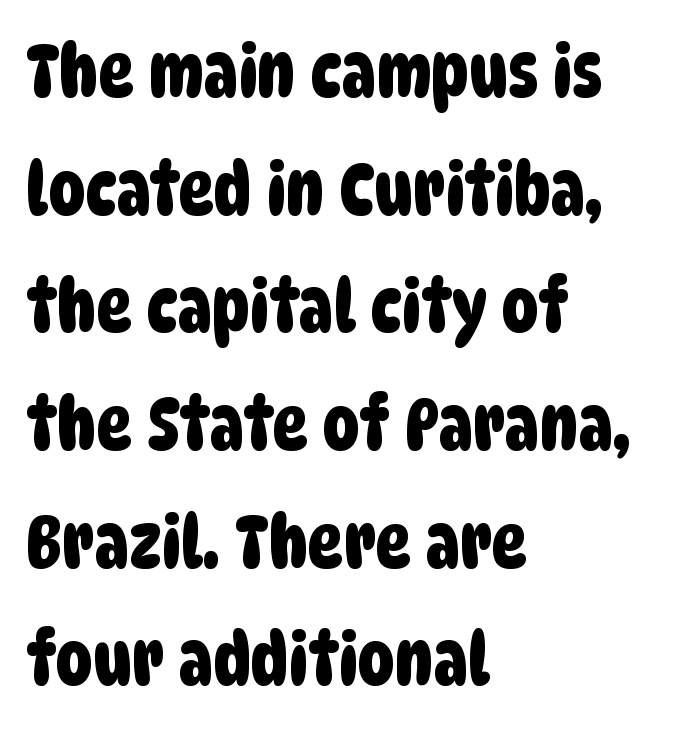
Spacing between characters is what you'd get straight out of the box. Teacher's note: observe the even left margin — that is flush-left alignment. Stroke terminals: plain, sans-serif. Varying glyph widths throughout — classic text-font behaviour. Descender tails drop into unmarked territory. This block has exactly the height ordinary leading produces.
